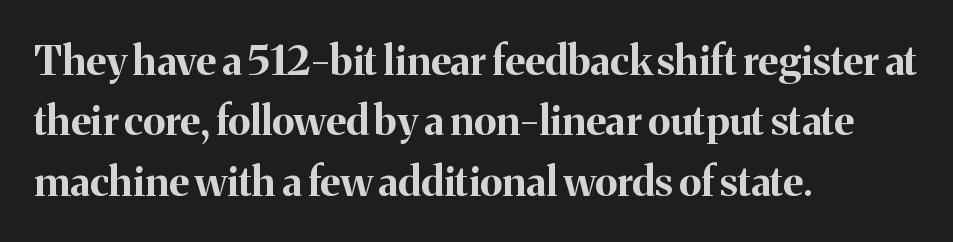
Pretty heavy lettering here — definitely bold. Letters rest on an invisible, unmarked baseline. Short note: letters normally spaced. Characters remain perfectly vertical along every line.
